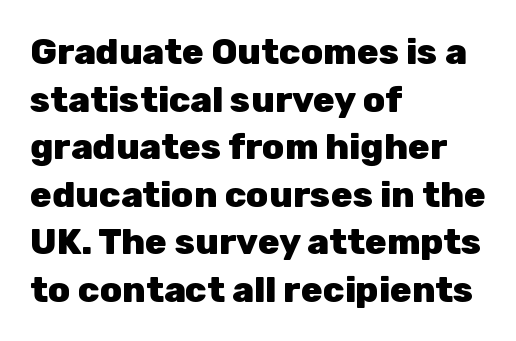
{"serif": "no", "italic": "no", "bold": "yes", "weight": "heavy", "width": "normal", "stroke_contrast": "low", "x_height": "medium", "monospaced": "no", "underline": "no", "align": "left", "line_spacing": "normal", "line_spacing_ratio": 1.32, "letter_spacing": "normal", "letter_spacing_em": 0.0, "glyph_px": 36}
